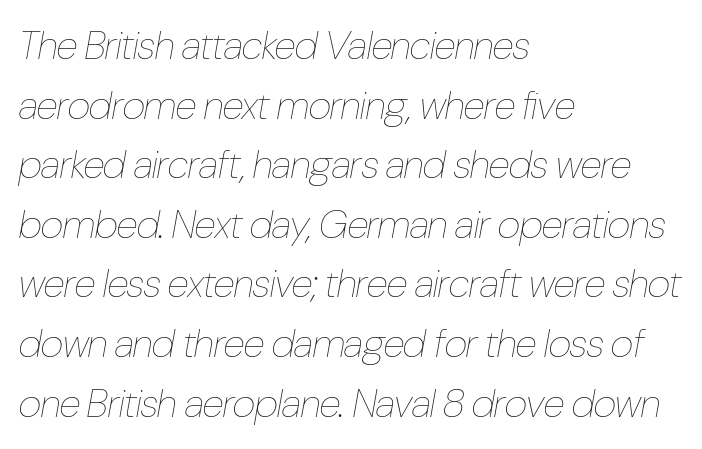
These lines were composed using italics. Each line starts at the same left margin while the right side varies. Vertical spacing — default. The gap between lines stays unmarked.
